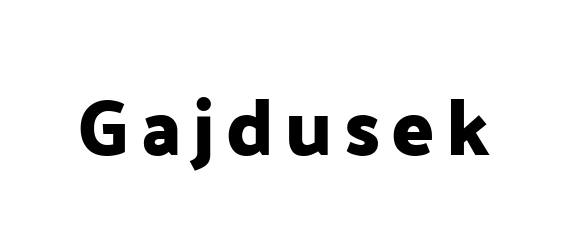
Q: Is the text italic (slanted)? A: No, it is upright.
Q: Is the typeface a serif or a sans-serif typeface? A: Sans-serif.
Q: Is the text underlined? A: No.
Q: Width (condensed, normal, or wide)? A: Normal.
Q: Stroke contrast? A: Low.
Q: x-height? A: Medium.
Q: Monospaced? A: No.
